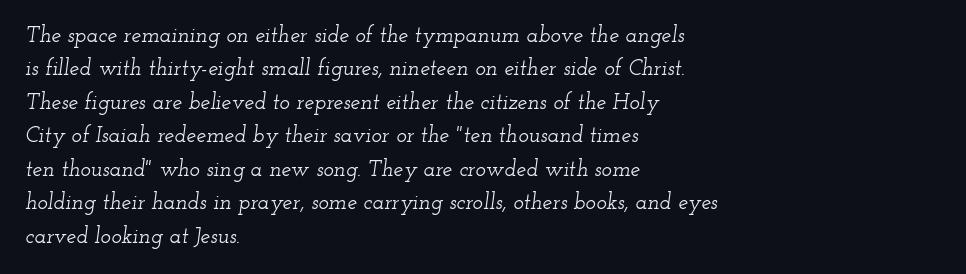
Q: Is the text italic (slanted)? A: Yes, it leans right by about 12 degrees.
Q: Is the text underlined? A: No.
Q: How is the paragraph aligned? A: Left-aligned.
Q: Is the spacing between letters normal or unusually wide? A: Normal.
Q: Is the spacing between lines tight, normal or loose? A: Normal.
